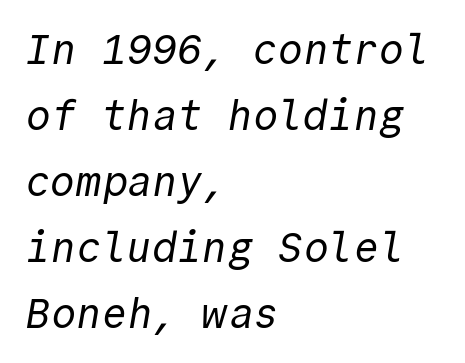
{"serif": "no", "bold": "no", "weight": "regular", "width": "normal", "x_height": "medium", "monospaced": "yes", "underline": "no", "align": "left", "line_spacing": "normal", "line_spacing_ratio": 1.57, "letter_spacing": "normal", "letter_spacing_em": 0.0, "glyph_px": 42}
